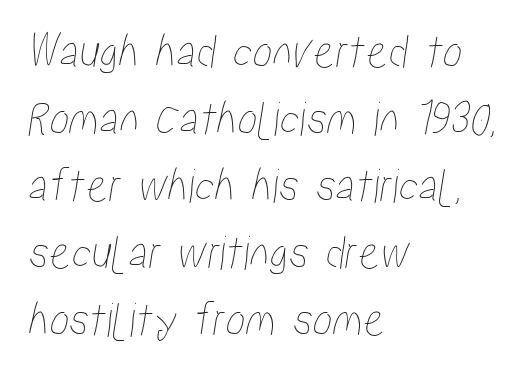
{"width": "condensed", "stroke_contrast": "low", "x_height": "medium", "monospaced": "no", "underline": "no", "align": "left", "line_spacing": "normal", "line_spacing_ratio": 1.34, "letter_spacing": "normal", "letter_spacing_em": 0.0, "glyph_px": 50}
